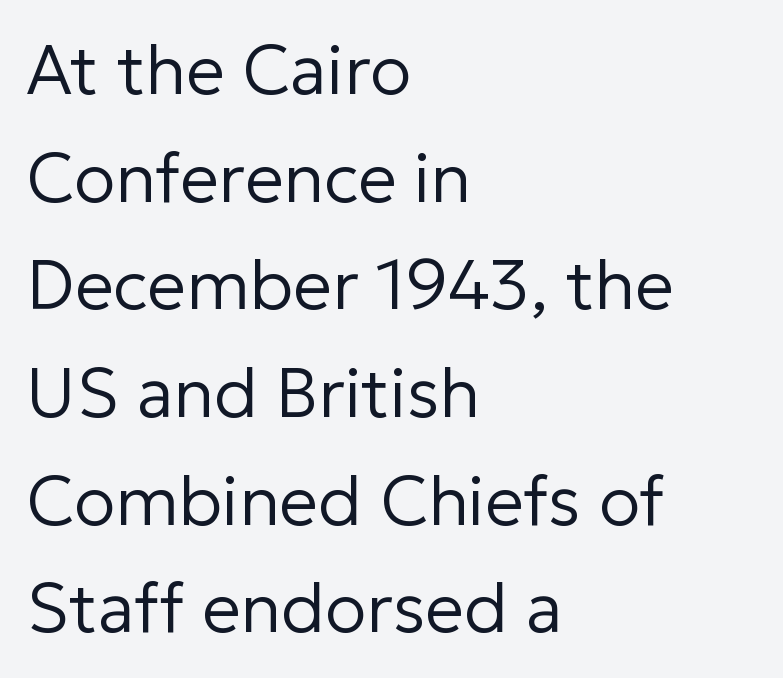
Varying glyph widths throughout — classic text-font behaviour. Every stem runs plumb, perpendicular to the baseline. The glyphs in this specimen are sans serif. Is the block centered? No — it sits flush against the left margin. This reads as an unemphasized weight, regular at the heaviest. How would I describe the line gaps? Plain and ordinary.
